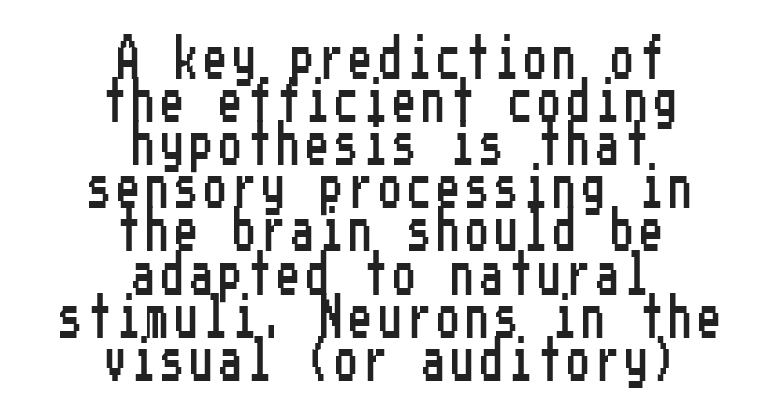
{"serif": "no", "italic": "no", "width": "condensed", "stroke_contrast": "low", "x_height": "medium", "underline": "no", "align": "center", "line_spacing": "tight", "line_spacing_ratio": 0.98, "glyph_px": 44}
